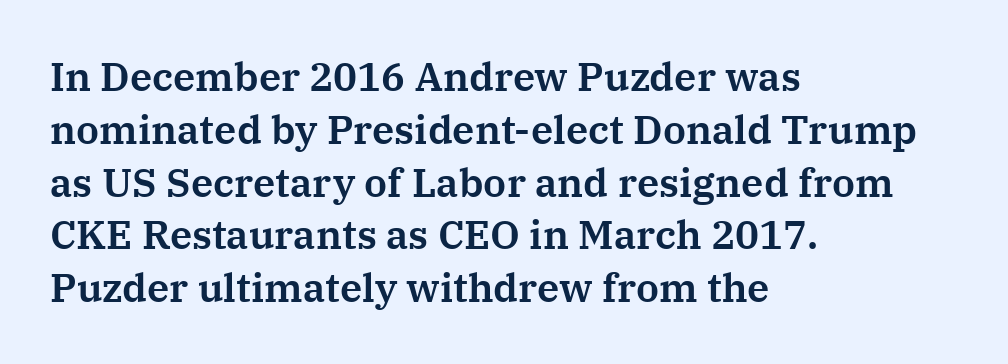
{"serif": "yes", "italic": "no", "width": "normal", "stroke_contrast": "medium", "x_height": "medium", "monospaced": "no", "underline": "no", "align": "left", "line_spacing": "normal", "line_spacing_ratio": 1.32, "letter_spacing": "normal", "letter_spacing_em": 0.0, "glyph_px": 40}
